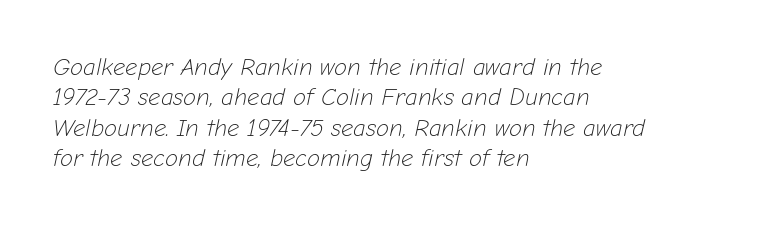
{"italic": "yes", "lean": "right", "slant_degrees": 12, "bold": "no", "underline": "no", "align": "left", "line_spacing": "normal", "line_spacing_ratio": 1.27, "letter_spacing": "normal", "letter_spacing_em": 0.0, "glyph_px": 24}
